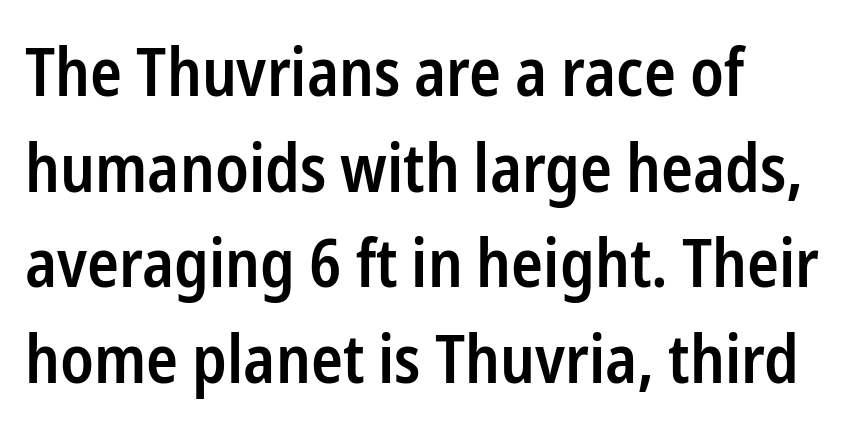
Q: Is the text bold? A: Semi-bold.
Q: Is the text italic (slanted)? A: No, it is upright.
Q: Is the typeface a serif or a sans-serif typeface? A: Sans-serif.
Q: Is the text underlined? A: No.
Q: How is the paragraph aligned? A: Left-aligned.
Q: Is the spacing between letters normal or unusually wide? A: Normal.
Q: Is the spacing between lines tight, normal or loose? A: Normal.
Q: Width (condensed, normal, or wide)? A: Condensed.
Q: Stroke contrast? A: Low.
Q: x-height? A: Medium.
Q: Monospaced? A: No.
